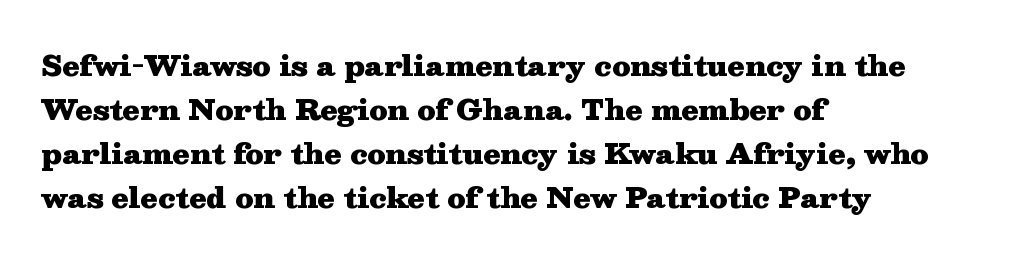
The image shows 28 px heavy, wide serif type, upright; set left-aligned, normal line spacing (1.57x), normal letter spacing, not underlined; medium stroke contrast and a medium x-height.
